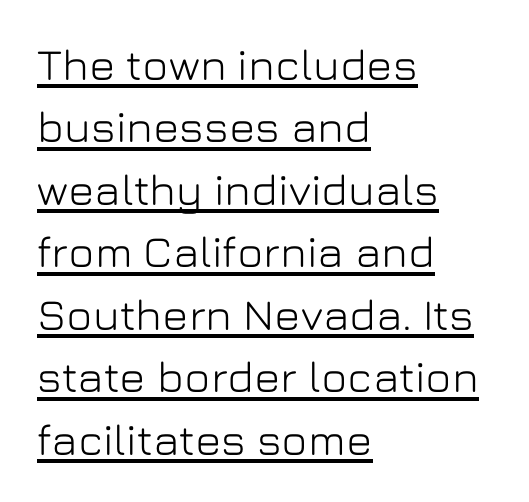
The image shows 44 px sans-serif type, upright; set left-aligned, normal line spacing (1.42x), normal letter spacing, underlined; low stroke contrast and a medium x-height.
